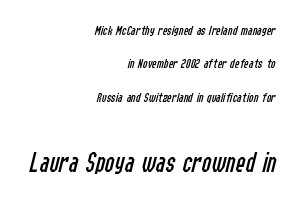
Q: Is the text bold? A: No.
Q: Is the text italic (slanted)? A: Yes, it leans right by about 14 degrees.
Q: Is the text underlined? A: No.
Q: How is the paragraph aligned? A: Right-aligned.
Q: Is the spacing between letters normal or unusually wide? A: Normal.
Q: Is the spacing between lines tight, normal or loose? A: Loose.
Q: Which block of text is set in a larger size, the first (top) or the second (bottom)? A: The second (bottom) one.
Q: Width (condensed, normal, or wide)? A: Condensed.
Q: Stroke contrast? A: Low.
Q: x-height? A: Medium.
Q: Monospaced? A: No.
